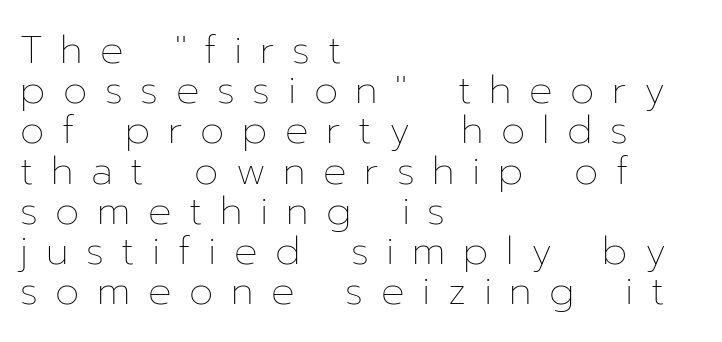
Q: Is the text bold? A: No.
Q: Is the text italic (slanted)? A: No, it is upright.
Q: Is the text underlined? A: No.
Q: How is the paragraph aligned? A: Left-aligned.
Q: Is the spacing between letters normal or unusually wide? A: Unusually wide.
Q: Is the spacing between lines tight, normal or loose? A: Tight.
Q: Width (condensed, normal, or wide)? A: Normal.
Q: Stroke contrast? A: Low.
Q: x-height? A: Medium.
Q: Monospaced? A: No.
